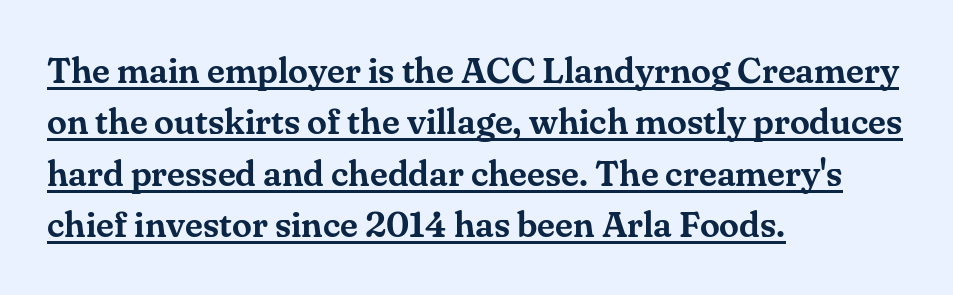
In terms of leading, this rendering sits right in the middle. Each letter keeps its own natural width here, so spacing adapts to shape. The characters display serif detailing at their extremities. The face used here appears with an underline applied.
